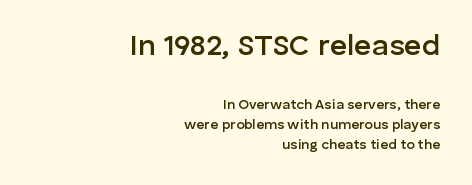
Rule under the text: the space is simply empty. When letters stand straight like this, we call the style roman or upright. Look at the stroke-to-counter ratio: somewhat heavy, a semibold. The paragraph shown leans on its right margin.
